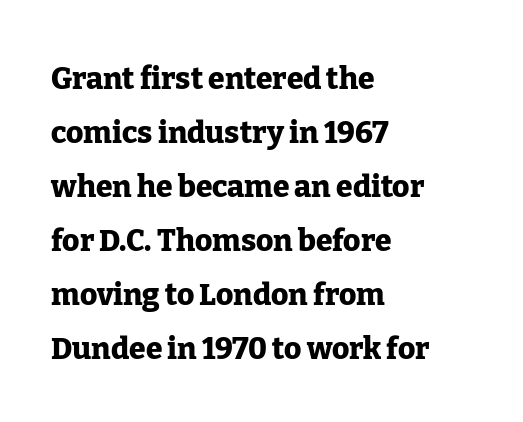
Q: Is the text bold? A: Yes.
Q: Is the text italic (slanted)? A: No, it is upright.
Q: Is the typeface a serif or a sans-serif typeface? A: Serif.
Q: Is the text underlined? A: No.
Q: How is the paragraph aligned? A: Left-aligned.
Q: Is the spacing between letters normal or unusually wide? A: Normal.
Q: Width (condensed, normal, or wide)? A: Normal.
Q: Stroke contrast? A: Low.
Q: x-height? A: Medium.
Q: Monospaced? A: No.
